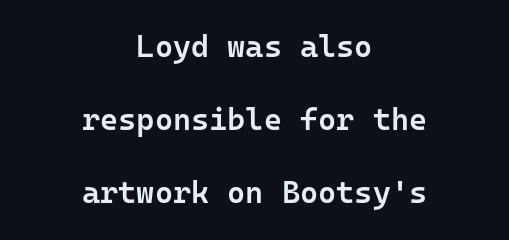
Leading is clearly above the norm, producing a sparse column. Every letter is mildly thick-stroked: semibold rather than bold. The line texture is even and compact thanks to regular tracking. Spacing verdict: monospaced, one width for all characters.
